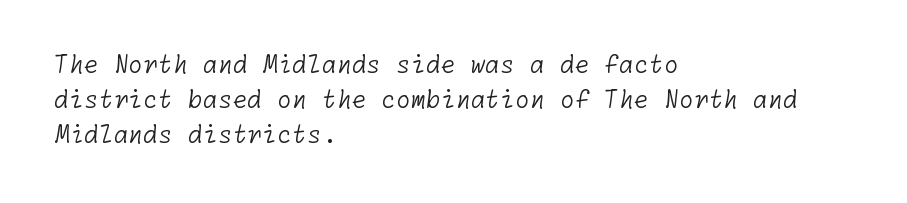
Q: Is the text bold? A: No.
Q: Is the text underlined? A: No.
Q: How is the paragraph aligned? A: Left-aligned.
Q: Is the spacing between letters normal or unusually wide? A: Normal.
Q: Is the spacing between lines tight, normal or loose? A: Normal.
